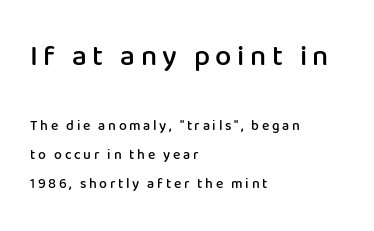
Q: Is the text bold? A: Semi-bold.
Q: Is the text italic (slanted)? A: No, it is upright.
Q: Is the typeface a serif or a sans-serif typeface? A: Sans-serif.
Q: Is the text underlined? A: No.
Q: How is the paragraph aligned? A: Left-aligned.
Q: Is the spacing between lines tight, normal or loose? A: Loose.
Q: Which block of text is set in a larger size, the first (top) or the second (bottom)? A: The first (top) one.
Q: Width (condensed, normal, or wide)? A: Normal.
Q: Stroke contrast? A: Low.
Q: x-height? A: Medium.
Q: Monospaced? A: No.
